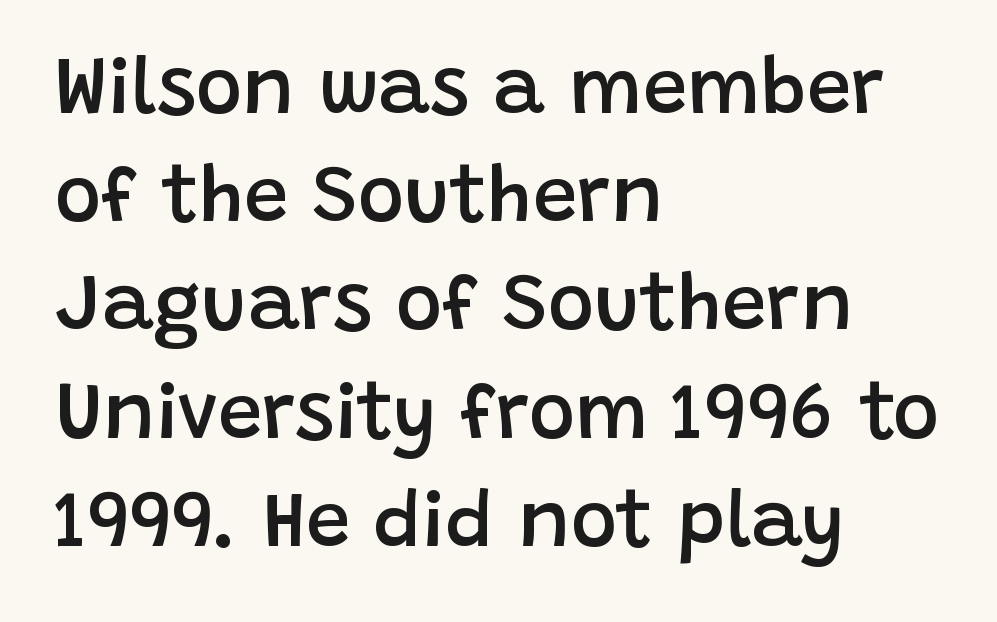
The image shows 79 px semibold sans-serif type, upright; set left-aligned, normal line spacing (1.37x), normal letter spacing, not underlined; low stroke contrast and a large x-height.
